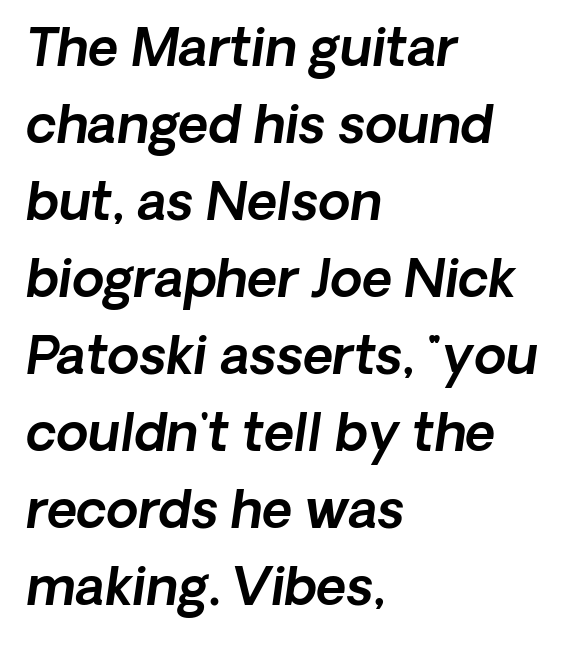
The ragged edge is on the right, which tells us the setting is flush left. These lines are rendered in a variable-pitch font. Short note: letters normally spaced. Does the lettering tilt? It does — this is italic.
